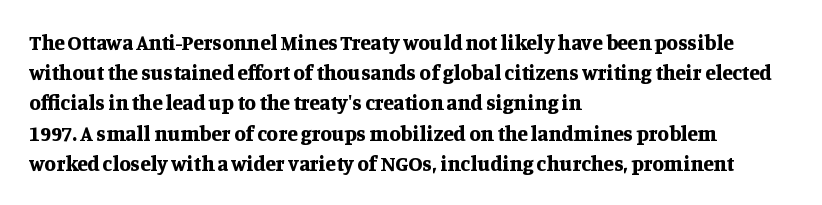
Emphasis by weight is at full strength: bold. Compared with typical body copy, the letter spacing here is the same. The passage shown is not underscored anywhere. Each new line begins a customary step beneath the previous one.
